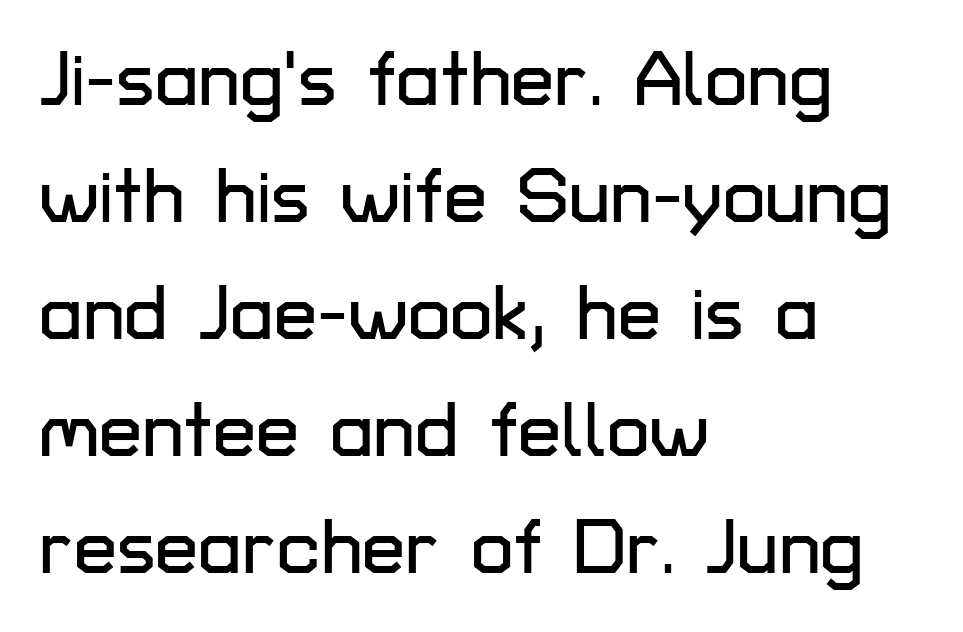
The typography opts for an upright posture over an oblique one. The line-height multiplier appears to be the usual default. The space beneath each line is pristine and unruled. These lines are set flush left with a ragged right edge.
